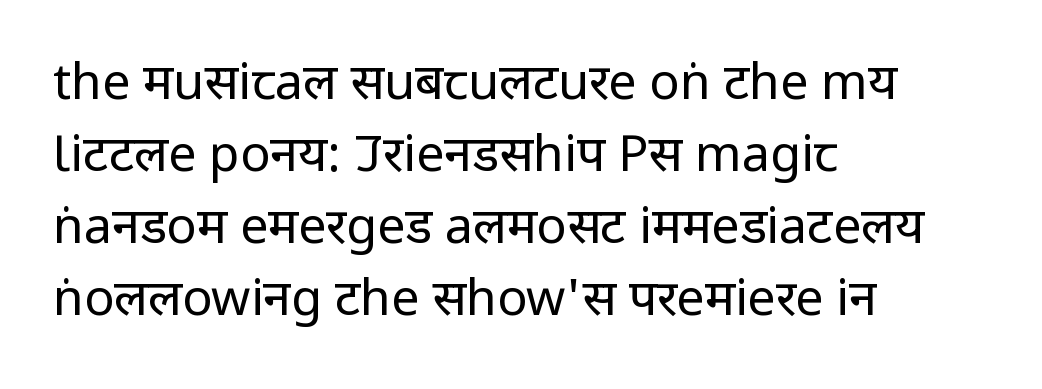
The image shows 50 px regular-weight, condensed sans-serif type, upright; set left-aligned, normal line spacing (1.44x), normal letter spacing, not underlined; low stroke contrast and a large x-height.
